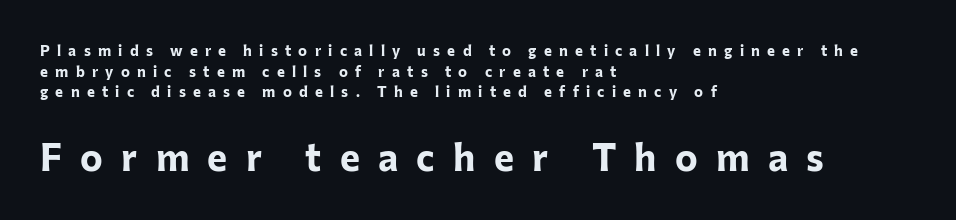
The image shows 38 px bold sans-serif type, upright; set left-aligned, normal line spacing (1.37x), unusually wide letter spacing (+0.48 em), not underlined; the second (bottom) block is 2.53x larger; low stroke contrast and a medium x-height.
